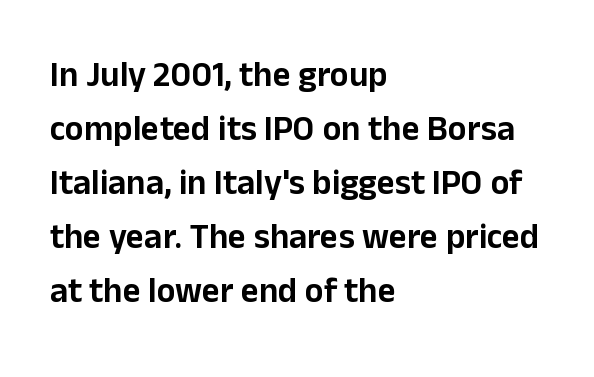
The image shows 35 px sans-serif type, upright; set left-aligned, normal line spacing (1.54x), normal letter spacing, not underlined; low stroke contrast and a medium x-height.
